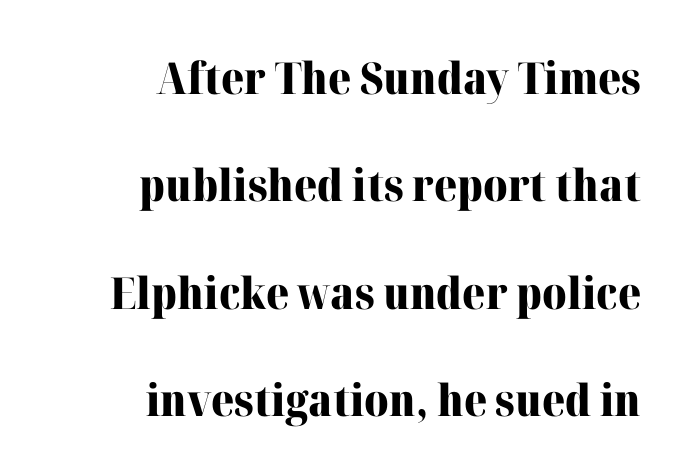
Q: Is the text bold? A: Yes.
Q: Is the text italic (slanted)? A: No, it is upright.
Q: Is the typeface a serif or a sans-serif typeface? A: Serif.
Q: Is the text underlined? A: No.
Q: How is the paragraph aligned? A: Right-aligned.
Q: Is the spacing between letters normal or unusually wide? A: Normal.
Q: Is the spacing between lines tight, normal or loose? A: Loose.
Q: Width (condensed, normal, or wide)? A: Normal.
Q: Stroke contrast? A: High.
Q: x-height? A: Medium.
Q: Monospaced? A: No.
